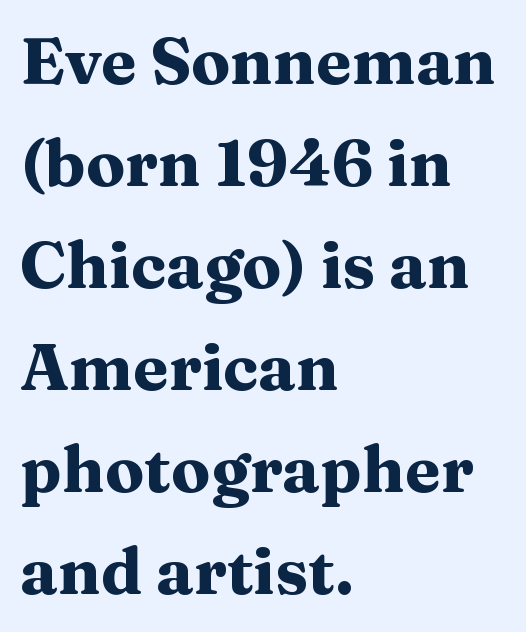
Q: Is the text bold? A: Yes.
Q: Is the text italic (slanted)? A: No, it is upright.
Q: Is the typeface a serif or a sans-serif typeface? A: Serif.
Q: Is the text underlined? A: No.
Q: How is the paragraph aligned? A: Left-aligned.
Q: Is the spacing between letters normal or unusually wide? A: Normal.
Q: Is the spacing between lines tight, normal or loose? A: Normal.
Q: Width (condensed, normal, or wide)? A: Wide.
Q: Stroke contrast? A: Medium.
Q: x-height? A: Medium.
Q: Monospaced? A: No.
